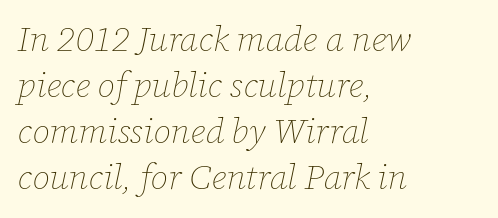
The image shows 35 px thin type, italic (leaning right); set left-aligned, normal line spacing (1.31x), normal letter spacing, not underlined; low stroke contrast and a medium x-height.
